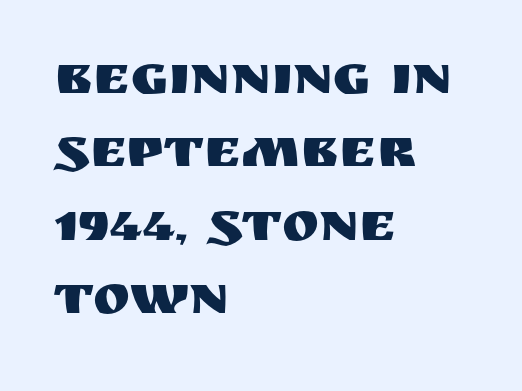
In CSS terms this would be text-align: left. The rendering shows plain stroke endings on the letterforms — a sans-serif design. You could not count columns in this text — the font is proportionally spaced. Ascenders rise straight up at ninety degrees.
